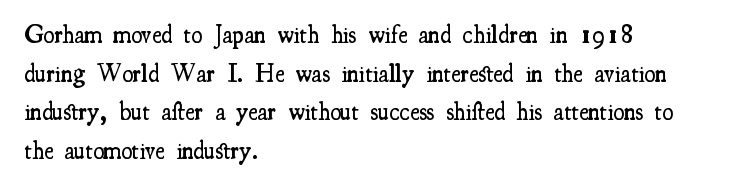
The image shows 25 px text type, upright; set left-aligned, normal line spacing (1.55x), normal letter spacing, not underlined.
